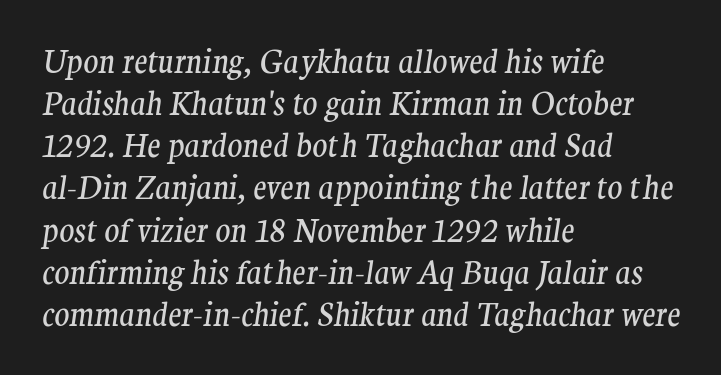
The letters advance in unequal steps, a hallmark of proportional type. Evenly set lines give the paragraph a standard silhouette. The compositor pushed each line to the left boundary. The passage shown has conventional tracking throughout. The strokes are not fattened; the text isn't bold.
